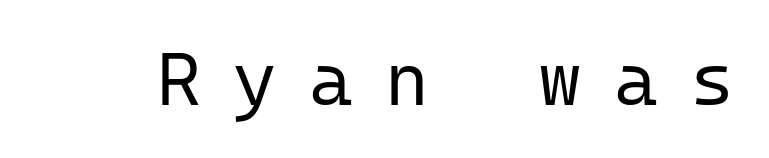
Check where the strokes stop: nothing finishes them off — pure sans. Underline: absent. These lines are rendered in a fixed-pitch font. Weight: not bold — regular or lighter. Honestly, the letter spacing is so wide it's the main thing you notice.
